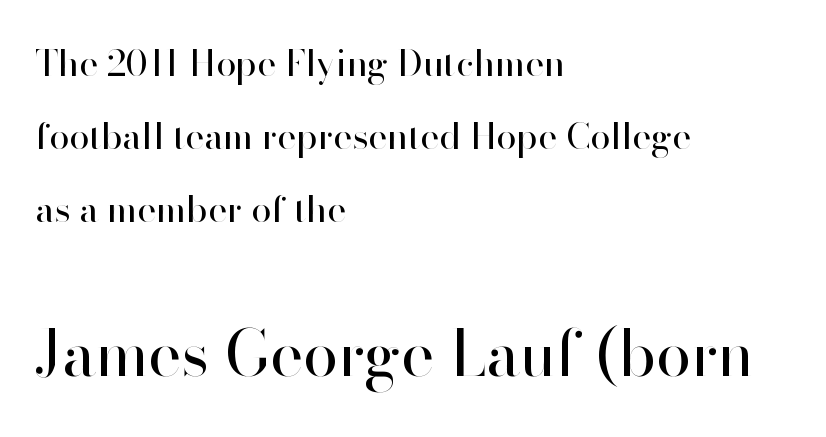
This rendering leaves character spacing at its baseline value. A typesetter would mark this as roman, not italic. The face used here is proportionally spaced, like ordinary book or web type. The lines are spread far apart with generous leading.
